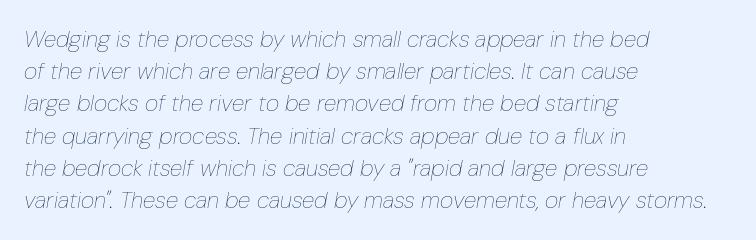
Observe the ordinary spacing: letters are neighbours, not strangers. How would I describe the line gaps? Plain and ordinary. Caption: multi-line text, flush left, ragged right. Looking at the ascenders, they clearly lean.
